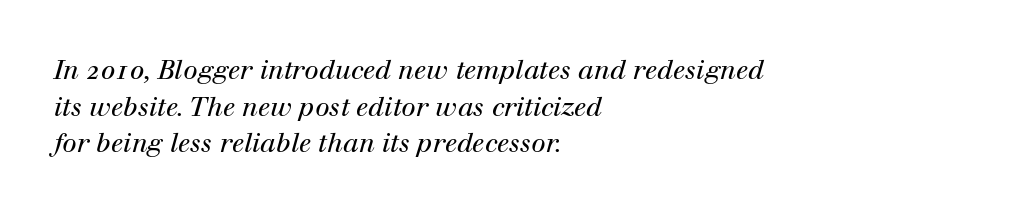
Q: Is the text bold? A: No.
Q: Is the text italic (slanted)? A: Yes, it leans right by about 12 degrees.
Q: Is the text underlined? A: No.
Q: How is the paragraph aligned? A: Left-aligned.
Q: Is the spacing between letters normal or unusually wide? A: Normal.
Q: Is the spacing between lines tight, normal or loose? A: Normal.
